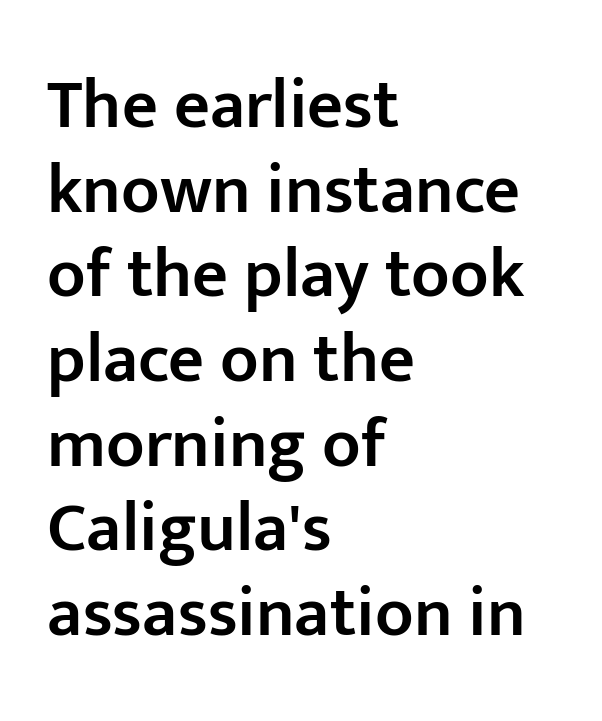
{"serif": "no", "italic": "no", "bold": "semi", "weight": "semibold", "width": "normal", "stroke_contrast": "low", "x_height": "medium", "monospaced": "no", "underline": "no", "align": "left", "line_spacing_ratio": 1.21, "letter_spacing": "normal", "letter_spacing_em": 0.0, "glyph_px": 70}
